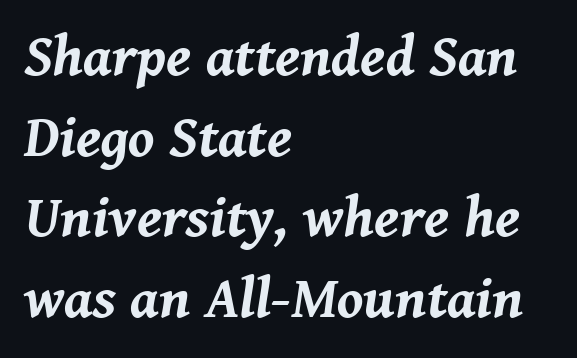
Q: Is the text bold? A: Yes.
Q: Is the text italic (slanted)? A: Yes, it leans right by about 8 degrees.
Q: Is the text underlined? A: No.
Q: How is the paragraph aligned? A: Left-aligned.
Q: Is the spacing between letters normal or unusually wide? A: Normal.
Q: Is the spacing between lines tight, normal or loose? A: Normal.
Q: Width (condensed, normal, or wide)? A: Normal.
Q: Stroke contrast? A: Medium.
Q: x-height? A: Medium.
Q: Monospaced? A: No.
